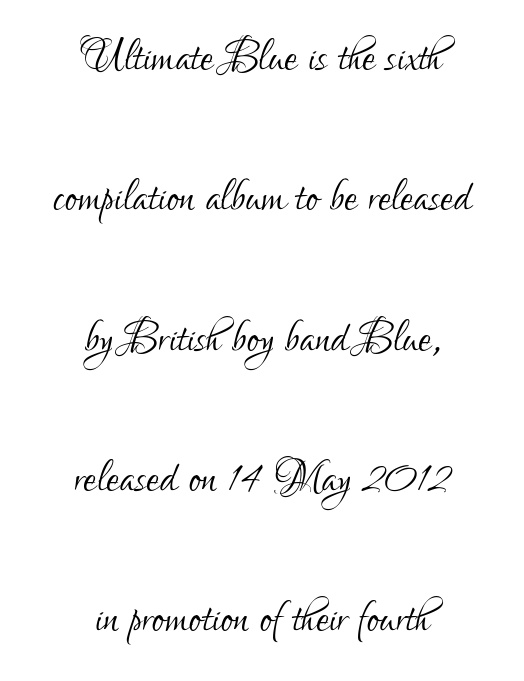
A typesetter would label this face a sans. Compared with a flush-left layout, this one balances lines on the center instead. The passage shown is not bold in any degree. Looks like regular typesetting: each glyph gets only the width it needs.
